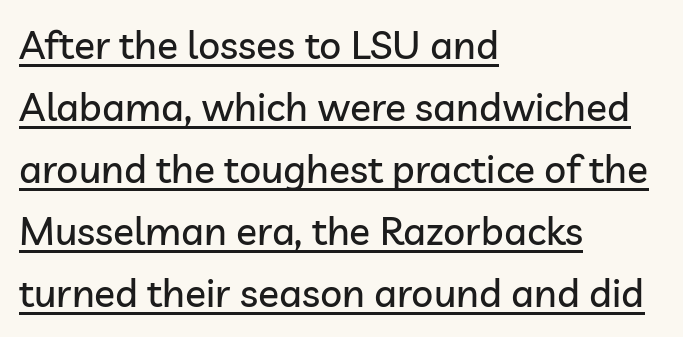
{"serif": "no", "italic": "no", "width": "normal", "stroke_contrast": "low", "x_height": "medium", "monospaced": "no", "underline": "yes", "align": "left", "line_spacing": "normal", "line_spacing_ratio": 1.59, "letter_spacing": "normal", "letter_spacing_em": 0.0, "glyph_px": 39}
